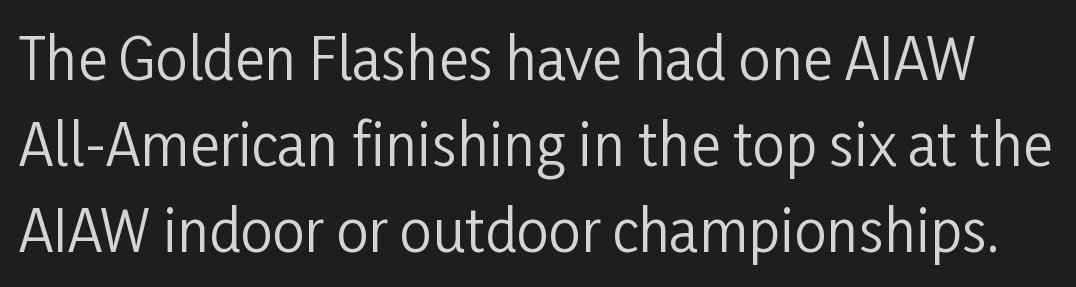
Q: Is the text bold? A: No.
Q: Is the text italic (slanted)? A: No, it is upright.
Q: Is the typeface a serif or a sans-serif typeface? A: Sans-serif.
Q: Is the text underlined? A: No.
Q: Is the spacing between letters normal or unusually wide? A: Normal.
Q: Is the spacing between lines tight, normal or loose? A: Normal.
Q: Width (condensed, normal, or wide)? A: Condensed.
Q: Stroke contrast? A: Low.
Q: x-height? A: Medium.
Q: Monospaced? A: No.
